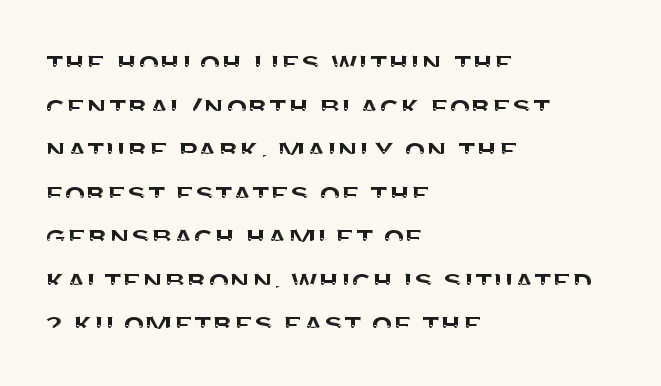
Default kerning and tracking; the words read as compact shapes. Lines of text with bare space underneath. You could not count columns in this text — the font is proportionally spaced. Rows of type keep a routine distance in the vertical direction. Caption: multi-line text, flush left, ragged right.
